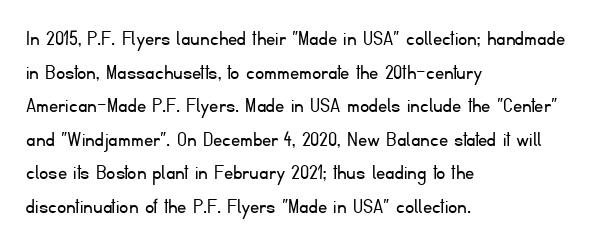
{"italic": "no", "bold": "no", "underline": "no", "align": "left", "line_spacing": "normal", "line_spacing_ratio": 1.46, "letter_spacing": "normal", "letter_spacing_em": 0.0, "glyph_px": 23}
